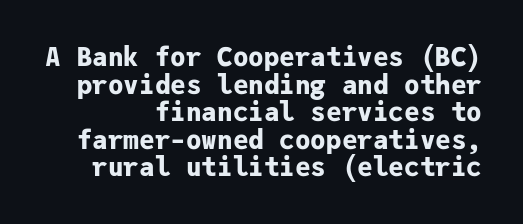
Q: Is the text bold? A: Yes.
Q: Is the text italic (slanted)? A: No, it is upright.
Q: Is the text underlined? A: No.
Q: How is the paragraph aligned? A: Right-aligned.
Q: Is the spacing between letters normal or unusually wide? A: Normal.
Q: Is the spacing between lines tight, normal or loose? A: Tight.
